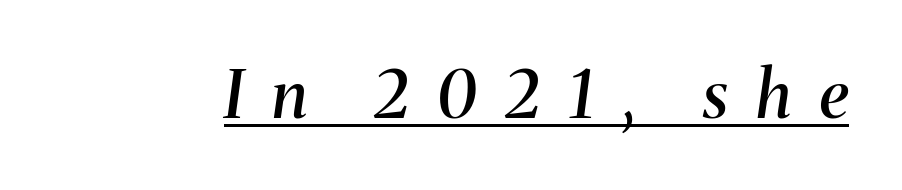
Q: Is the text bold? A: Semi-bold.
Q: Is the text italic (slanted)? A: Yes, it leans right by about 8 degrees.
Q: Is the typeface a serif or a sans-serif typeface? A: Serif.
Q: Is the text underlined? A: Yes.
Q: Is the spacing between letters normal or unusually wide? A: Unusually wide.
Q: Width (condensed, normal, or wide)? A: Normal.
Q: Stroke contrast? A: Medium.
Q: x-height? A: Medium.
Q: Monospaced? A: No.
